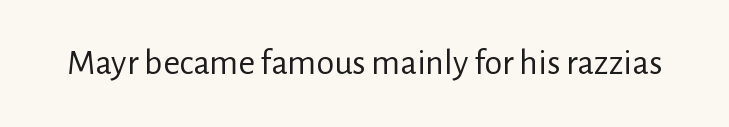
{"serif": "no", "italic": "no", "bold": "no", "weight": "regular", "width": "normal", "stroke_contrast": "low", "x_height": "medium", "monospaced": "no", "underline": "no", "letter_spacing": "normal", "letter_spacing_em": 0.0, "glyph_px": 36}
